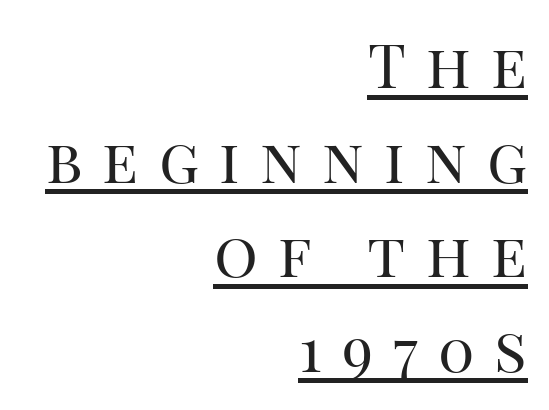
All the whitespace from short lines collects on the left. The tracking reads as deliberately expanded to a designer's eye. A typesetter would call this leading conventional body-copy spacing. Looks like regular typesetting: each glyph gets only the width it needs. Yep, those are serifs on the letters.
